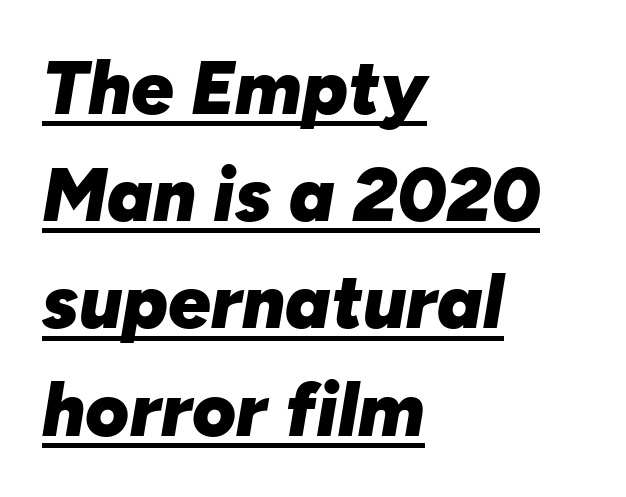
Each letter keeps its own natural width here, so spacing adapts to shape. The rendering anchors every line to the left-hand side. Its strokes are broad and dark, the hallmark of bold type. The passage shown stacks its lines at a standard gap. Underlining? Definitely there.
